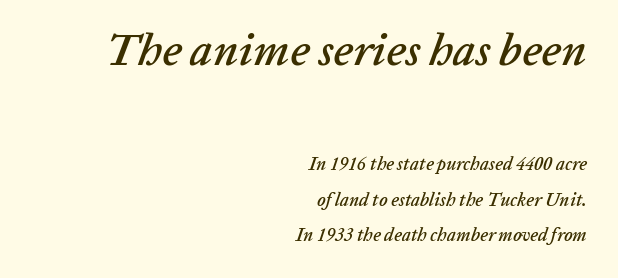
The image shows 45 px text type, italic (leaning right); set right-aligned, loose line spacing (1.98x), normal letter spacing, not underlined; the first (top) block is 2.5x larger; low stroke contrast and a medium x-height.
